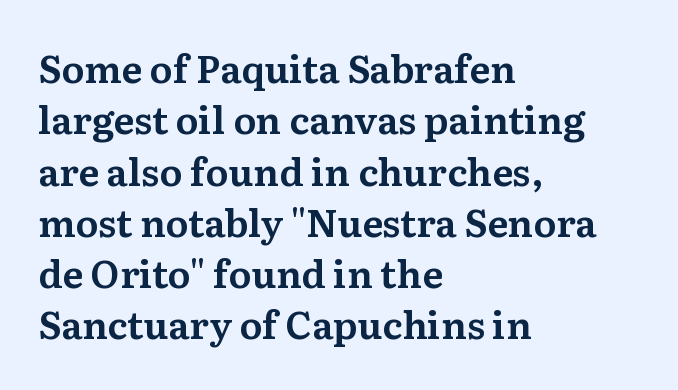
{"serif": "yes", "italic": "no", "width": "normal", "stroke_contrast": "medium", "x_height": "medium", "monospaced": "no", "underline": "no", "align": "left", "line_spacing": "normal", "line_spacing_ratio": 1.35, "letter_spacing": "normal", "letter_spacing_em": 0.0, "glyph_px": 38}
